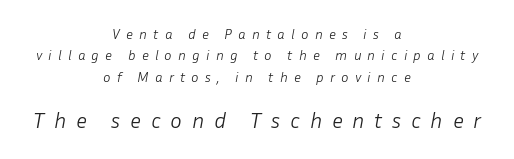
{"italic": "yes", "lean": "right", "slant_degrees": 10, "bold": "no", "underline": "no", "align": "center", "line_spacing": "normal", "line_spacing_ratio": 1.52, "letter_spacing": "wide", "letter_spacing_em": 0.44, "larger_block": "second", "size_ratio": 1.57, "glyph_px": 22}
